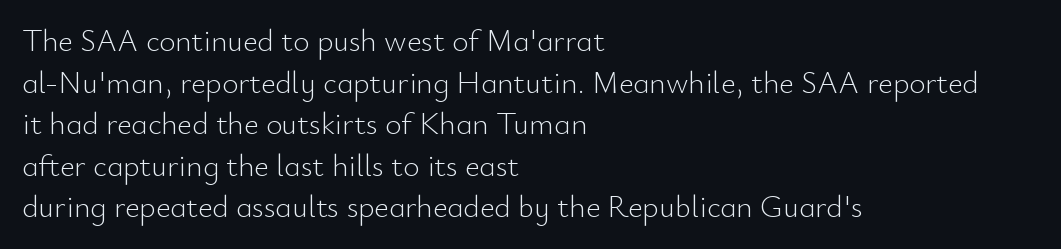
The image shows 31 px light sans-serif type, upright; set left-aligned, normal line spacing (1.34x), normal letter spacing, not underlined; low stroke contrast and a small x-height.
